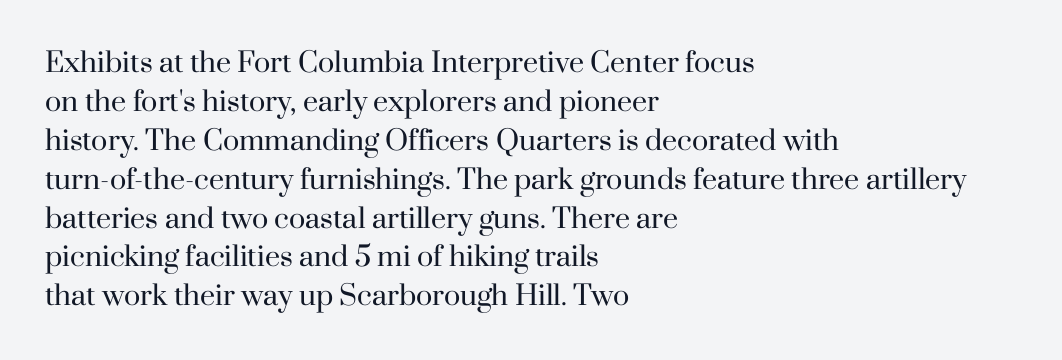
The image shows 27 px text type, upright; set left-aligned, normal line spacing (1.44x), normal letter spacing, not underlined.
